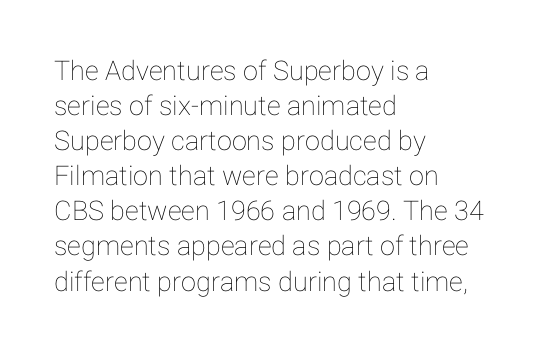
The image shows 27 px text type, upright; set left-aligned, normal line spacing (1.3x), normal letter spacing, not underlined.
